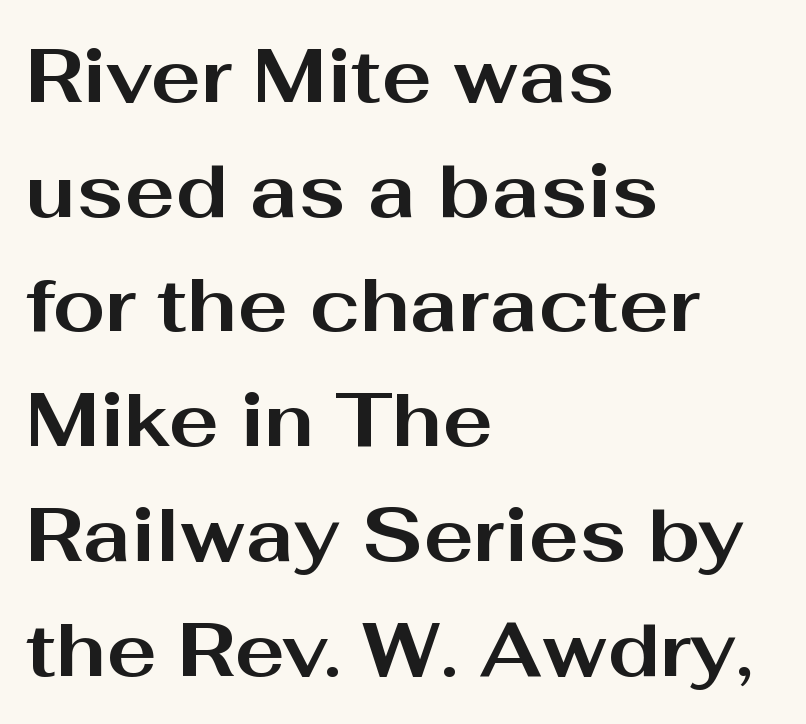
Beneath every word, the page is bare. These lines sit exactly where default settings would place them. This sample uses an upright cut, with every glyph sitting square on the baseline. On the weight axis this lands at bold, roughly 700. The passage shown is typeset with a sans-serif family.
